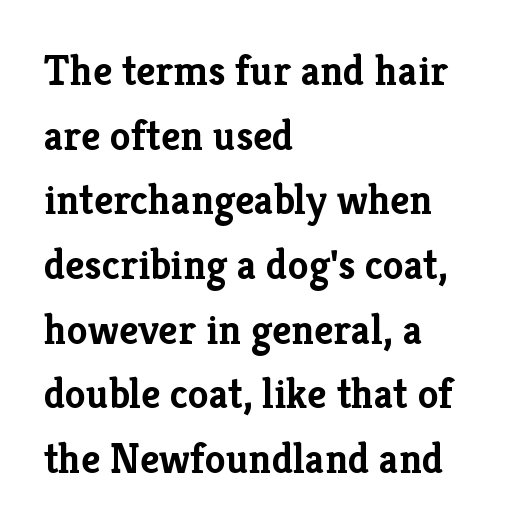
{"serif": "yes", "italic": "no", "bold": "yes", "weight": "semibold", "width": "normal", "stroke_contrast": "low", "x_height": "medium", "monospaced": "no", "underline": "no", "align": "left", "line_spacing": "normal", "line_spacing_ratio": 1.54, "letter_spacing": "normal", "letter_spacing_em": 0.0, "glyph_px": 42}
